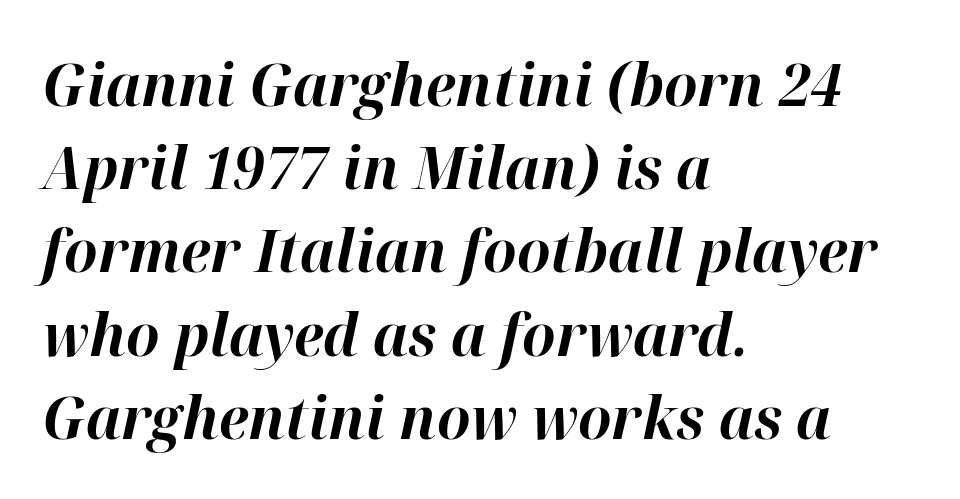
Q: Is the text bold? A: Yes.
Q: Is the text italic (slanted)? A: Yes, it leans right by about 12 degrees.
Q: Is the text underlined? A: No.
Q: How is the paragraph aligned? A: Left-aligned.
Q: Is the spacing between letters normal or unusually wide? A: Normal.
Q: Is the spacing between lines tight, normal or loose? A: Normal.
Q: Width (condensed, normal, or wide)? A: Normal.
Q: Stroke contrast? A: High.
Q: x-height? A: Medium.
Q: Monospaced? A: No.
